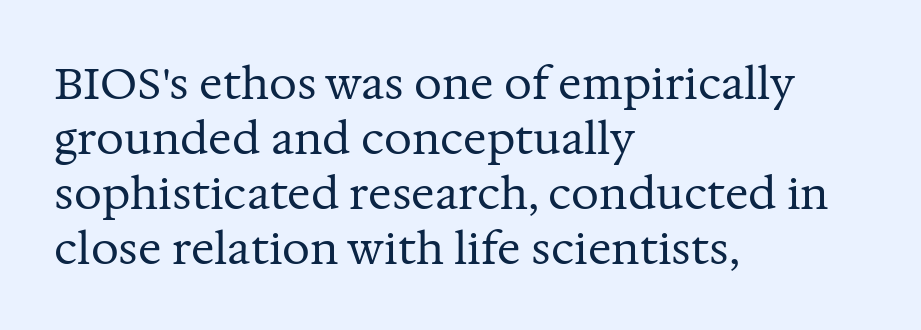
Q: Is the text bold? A: No.
Q: Is the text italic (slanted)? A: No, it is upright.
Q: Is the typeface a serif or a sans-serif typeface? A: Serif.
Q: Is the text underlined? A: No.
Q: How is the paragraph aligned? A: Left-aligned.
Q: Is the spacing between letters normal or unusually wide? A: Normal.
Q: Is the spacing between lines tight, normal or loose? A: Normal.
Q: Width (condensed, normal, or wide)? A: Normal.
Q: Stroke contrast? A: Medium.
Q: x-height? A: Medium.
Q: Monospaced? A: No.
